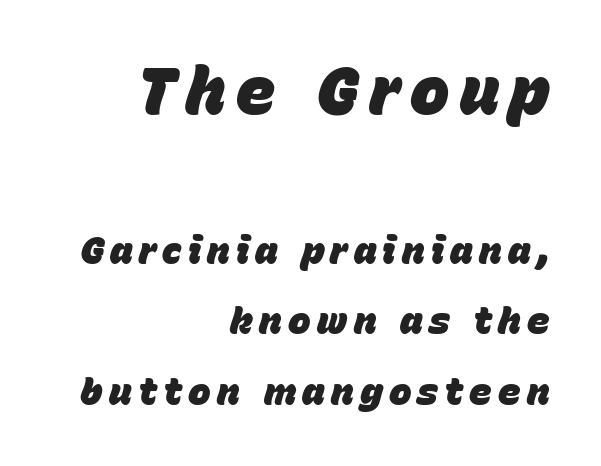
{"italic": "yes", "lean": "right", "slant_degrees": 15, "bold": "yes", "weight": "heavy", "width": "normal", "stroke_contrast": "low", "x_height": "large", "monospaced": "no", "underline": "no", "align": "right", "line_spacing_ratio": 1.86, "larger_block": "first", "size_ratio": 1.74, "glyph_px": 66}
